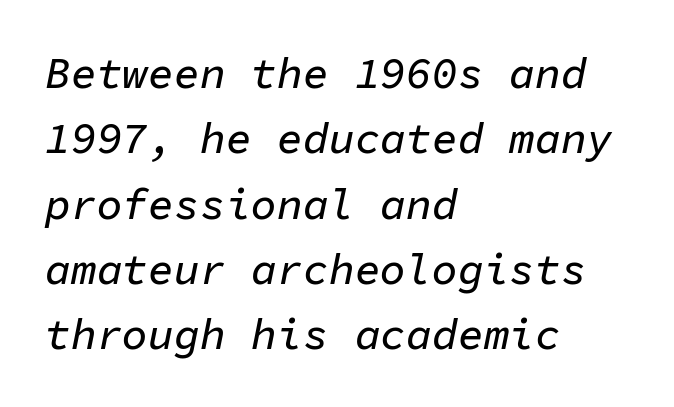
The image shows 43 px text type, italic (leaning right), monospaced; set left-aligned, normal line spacing (1.52x), normal letter spacing, not underlined; low stroke contrast and a medium x-height.
